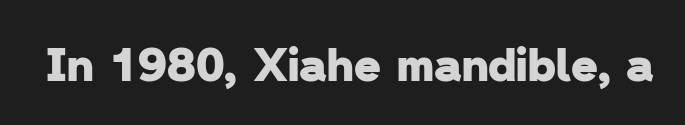
Q: Is the text bold? A: Yes.
Q: Is the typeface a serif or a sans-serif typeface? A: Sans-serif.
Q: Is the text underlined? A: No.
Q: Is the spacing between letters normal or unusually wide? A: Normal.
Q: Width (condensed, normal, or wide)? A: Normal.
Q: Stroke contrast? A: Low.
Q: x-height? A: Medium.
Q: Monospaced? A: No.
